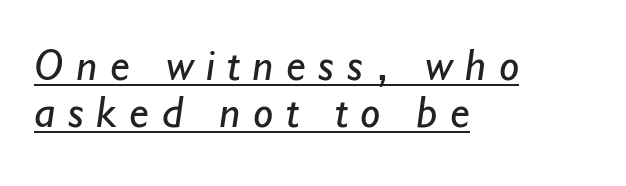
The image shows 45 px regular-weight sans-serif type; set left-aligned, tight line spacing (1.05x), unusually wide letter spacing (+0.28 em), underlined; low stroke contrast and a small x-height.
